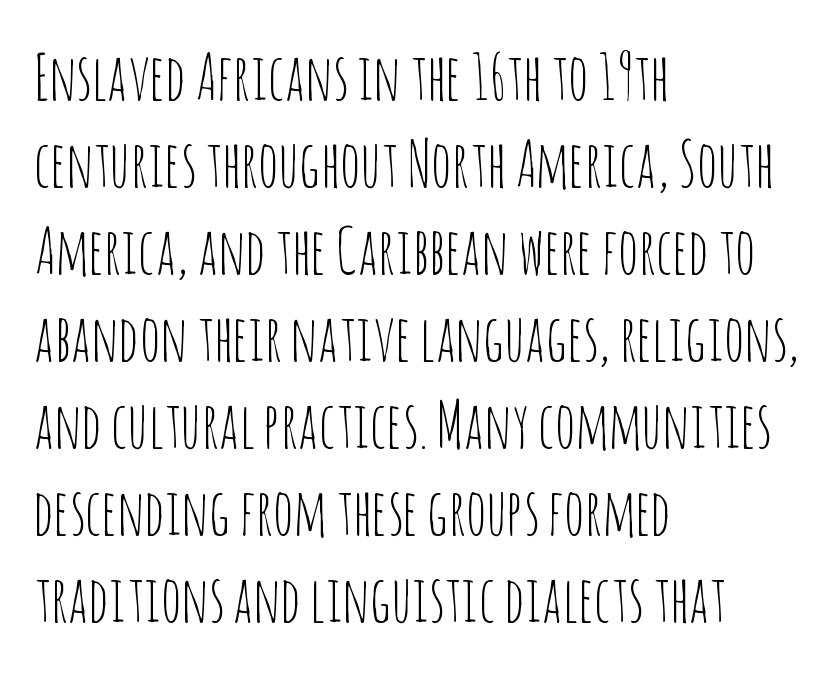
Q: Is the text bold? A: No.
Q: Is the text italic (slanted)? A: No, it is upright.
Q: Is the typeface a serif or a sans-serif typeface? A: Sans-serif.
Q: Is the text underlined? A: No.
Q: How is the paragraph aligned? A: Left-aligned.
Q: Is the spacing between letters normal or unusually wide? A: Normal.
Q: Is the spacing between lines tight, normal or loose? A: Normal.
Q: Width (condensed, normal, or wide)? A: Condensed.
Q: Stroke contrast? A: Low.
Q: x-height? A: Large.
Q: Monospaced? A: No.
